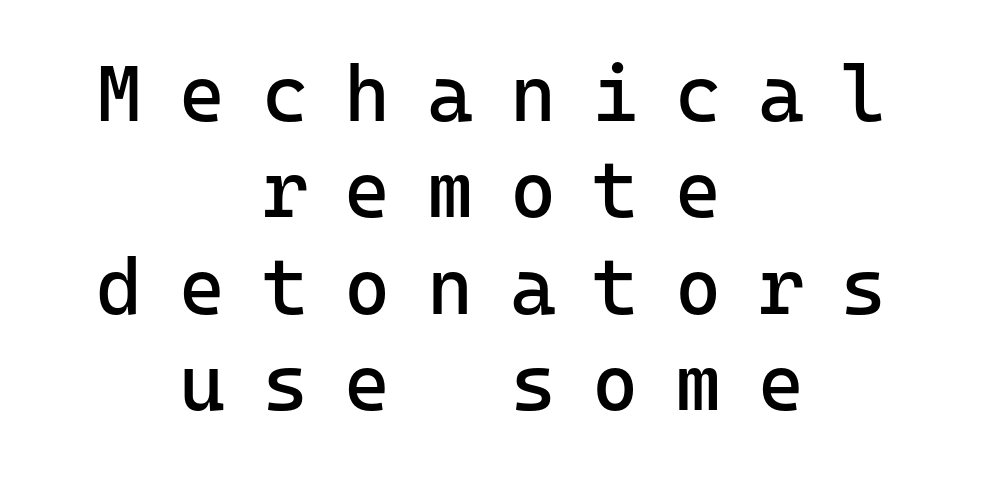
The image shows 79 px regular-weight sans-serif type, upright, monospaced; set centered, line spacing 1.22x, unusually wide letter spacing (+0.46 em), not underlined; low stroke contrast and a medium x-height.
